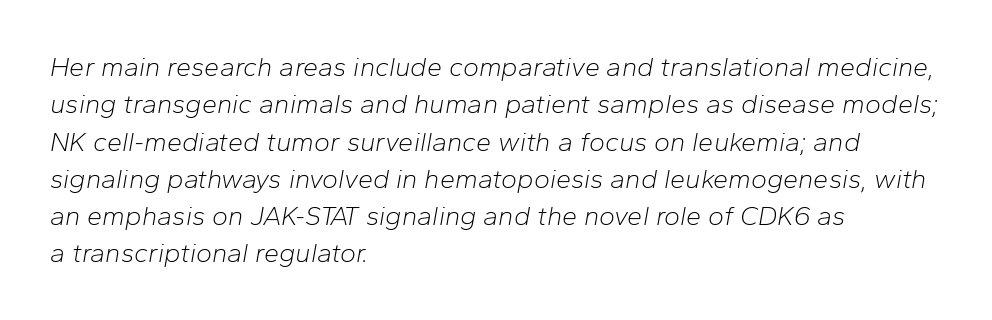
The rows are spaced the way most documents space them. Here the glyphs are tracked normally, forming tight word shapes. Each row of text sits above clean, open space. Line beginnings align vertically; line endings do not.
